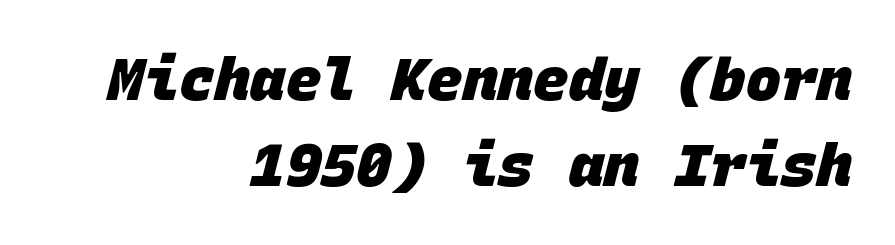
Observe the absence of serifs on each vertical stroke in this sample. The face used here is rendered with its standard letterfit. Just letters on the line, the space beneath them empty. Each line ends at the same right margin while the left side varies.
